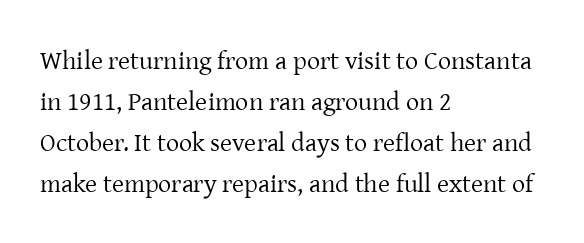
{"italic": "no", "bold": "no", "underline": "no", "align": "left", "line_spacing": "normal", "line_spacing_ratio": 1.58, "letter_spacing": "normal", "letter_spacing_em": 0.0, "glyph_px": 26}
